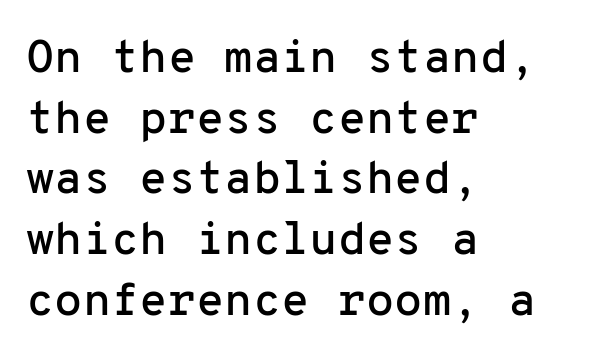
The passage shown is typed in a monospace face where columns stay perfectly aligned. Only glyphs here, with clear space below each row. Leftover space on each line is placed entirely after the last word. Each letter's strokes conclude bluntly, with no projecting serifs. The designer left line spacing at the default. Glyph-to-glyph distance matches everyday printed text.
